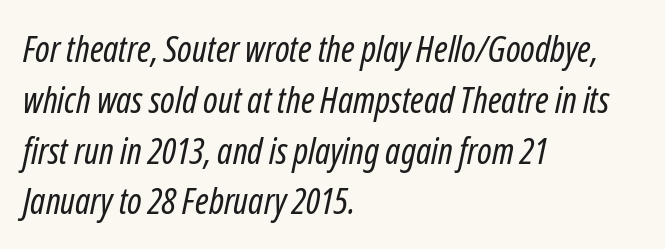
Q: Is the text bold? A: No.
Q: Is the text italic (slanted)? A: Yes, it leans right by about 12 degrees.
Q: Is the text underlined? A: No.
Q: How is the paragraph aligned? A: Left-aligned.
Q: Is the spacing between letters normal or unusually wide? A: Normal.
Q: Is the spacing between lines tight, normal or loose? A: Normal.
Q: Width (condensed, normal, or wide)? A: Condensed.
Q: Stroke contrast? A: Low.
Q: x-height? A: Medium.
Q: Monospaced? A: No.
